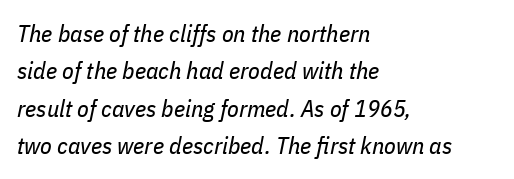
{"italic": "yes", "lean": "right", "slant_degrees": 11, "bold": "no", "underline": "no", "align": "left", "line_spacing": "normal", "line_spacing_ratio": 1.56, "letter_spacing": "normal", "letter_spacing_em": 0.0, "glyph_px": 24}
